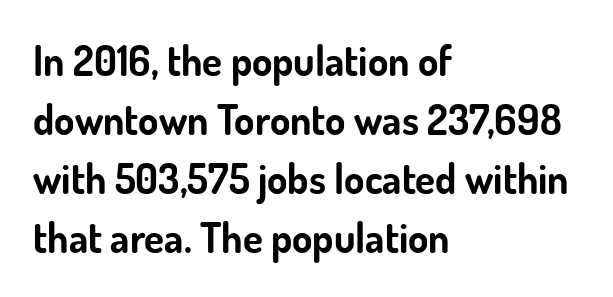
The image shows 41 px bold sans-serif type, upright; set left-aligned, normal line spacing (1.44x), normal letter spacing, not underlined; low stroke contrast and a small x-height.
